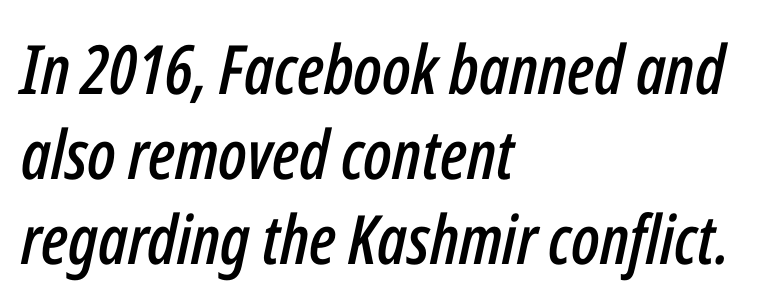
Q: Is the text italic (slanted)? A: Yes, it leans right by about 12 degrees.
Q: Is the text underlined? A: No.
Q: How is the paragraph aligned? A: Left-aligned.
Q: Is the spacing between letters normal or unusually wide? A: Normal.
Q: Is the spacing between lines tight, normal or loose? A: Normal.
Q: Width (condensed, normal, or wide)? A: Condensed.
Q: Stroke contrast? A: Low.
Q: x-height? A: Medium.
Q: Monospaced? A: No.
